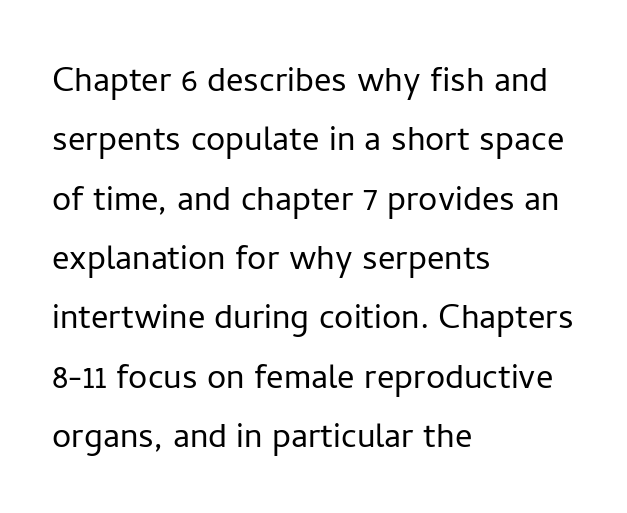
Q: Is the text bold? A: No.
Q: Is the text italic (slanted)? A: No, it is upright.
Q: Is the typeface a serif or a sans-serif typeface? A: Sans-serif.
Q: Is the text underlined? A: No.
Q: How is the paragraph aligned? A: Left-aligned.
Q: Is the spacing between letters normal or unusually wide? A: Normal.
Q: Is the spacing between lines tight, normal or loose? A: Normal.
Q: Width (condensed, normal, or wide)? A: Normal.
Q: Stroke contrast? A: Low.
Q: x-height? A: Medium.
Q: Monospaced? A: No.
